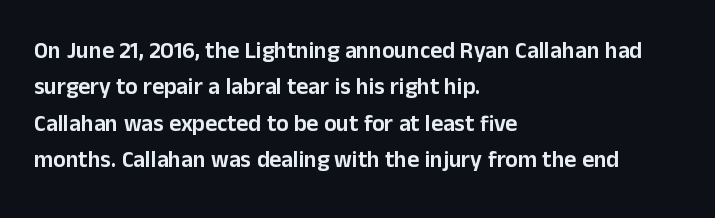
{"italic": "no", "underline": "no", "align": "left", "line_spacing": "normal", "line_spacing_ratio": 1.58, "letter_spacing": "normal", "letter_spacing_em": 0.0, "glyph_px": 23}
